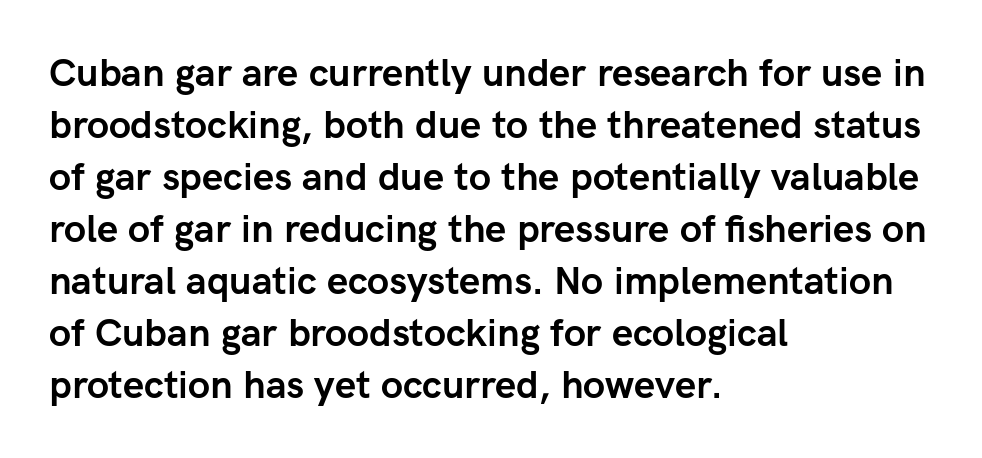
{"serif": "no", "italic": "no", "bold": "yes", "weight": "semibold", "width": "normal", "stroke_contrast": "low", "x_height": "medium", "monospaced": "no", "underline": "no", "align": "left", "line_spacing": "normal", "line_spacing_ratio": 1.37, "letter_spacing": "normal", "letter_spacing_em": 0.0, "glyph_px": 38}
